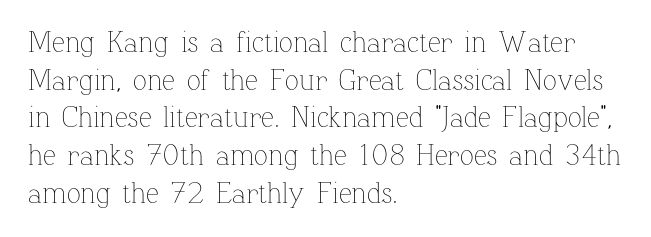
Q: Is the text bold? A: No.
Q: Is the text italic (slanted)? A: No, it is upright.
Q: Is the text underlined? A: No.
Q: How is the paragraph aligned? A: Left-aligned.
Q: Is the spacing between letters normal or unusually wide? A: Normal.
Q: Is the spacing between lines tight, normal or loose? A: Normal.
Q: Width (condensed, normal, or wide)? A: Normal.
Q: Stroke contrast? A: Low.
Q: x-height? A: Medium.
Q: Monospaced? A: No.
